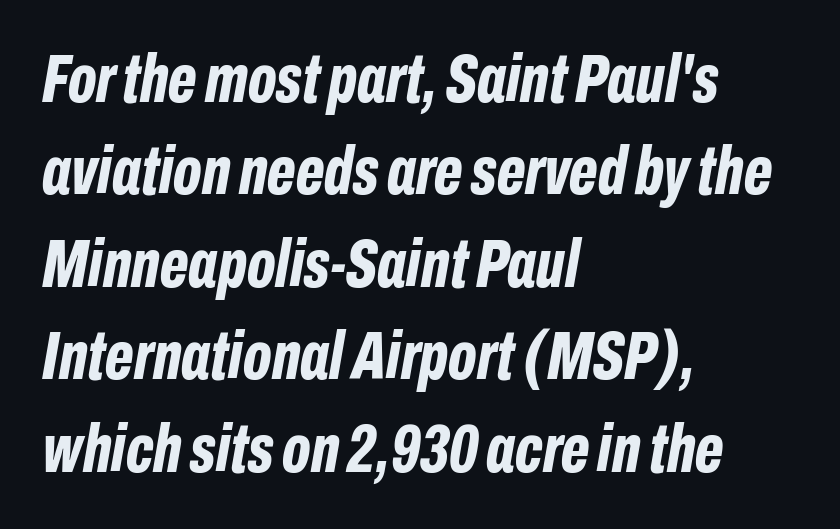
The image shows 68 px bold, condensed type, italic (leaning right); set left-aligned, normal line spacing (1.36x), normal letter spacing, not underlined; low stroke contrast and a medium x-height.
